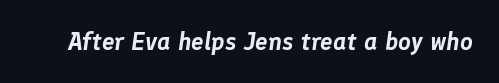
Q: Is the text italic (slanted)? A: Yes, it leans right by about 8 degrees.
Q: Is the text underlined? A: No.
Q: Is the spacing between letters normal or unusually wide? A: Normal.
